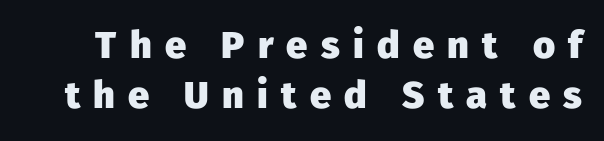
{"serif": "no", "italic": "no", "bold": "yes", "weight": "heavy", "width": "normal", "stroke_contrast": "low", "x_height": "medium", "monospaced": "no", "underline": "no", "line_spacing": "normal", "line_spacing_ratio": 1.31, "letter_spacing": "wide", "letter_spacing_em": 0.35, "glyph_px": 38}
